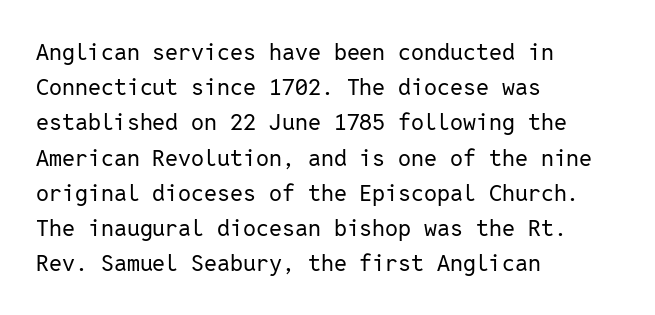
A typesetter would call this leading conventional body-copy spacing. Casual observation: everything's shoved over to the left. Counters stay open thanks to moderate or lighter strokes. The lettering stays uniformly vertical, giving the passage a roman look. No extra tracking has been applied to these lines. The gap between lines stays unmarked.
